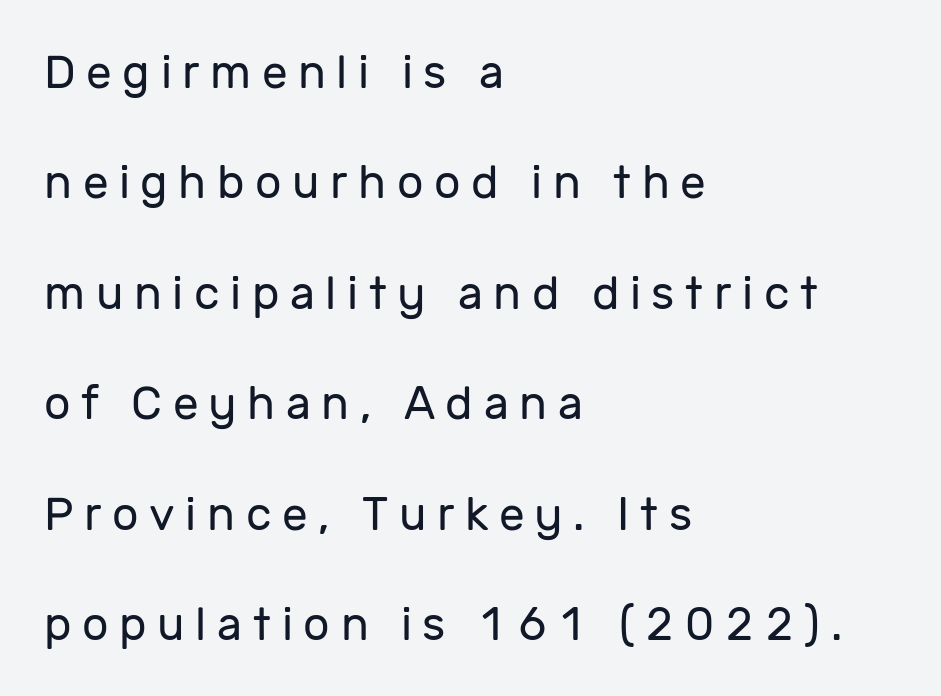
{"serif": "no", "italic": "no", "bold": "no", "weight": "regular", "width": "normal", "stroke_contrast": "low", "x_height": "medium", "monospaced": "no", "underline": "no", "align": "left", "line_spacing": "loose", "line_spacing_ratio": 2.4, "letter_spacing": "wide", "letter_spacing_em": 0.23, "glyph_px": 46}
